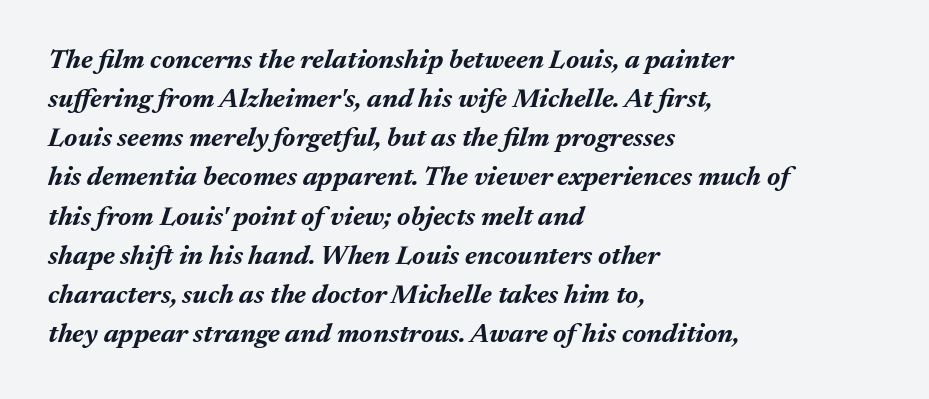
Q: Is the text bold? A: Yes.
Q: Is the text italic (slanted)? A: Yes, it leans right by about 17 degrees.
Q: Is the text underlined? A: No.
Q: How is the paragraph aligned? A: Left-aligned.
Q: Is the spacing between letters normal or unusually wide? A: Normal.
Q: Is the spacing between lines tight, normal or loose? A: Normal.
